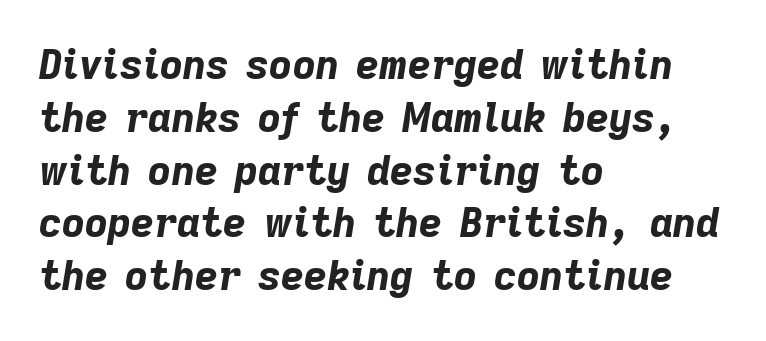
{"italic": "yes", "lean": "right", "slant_degrees": 9, "bold": "yes", "weight": "bold", "width": "normal", "stroke_contrast": "low", "x_height": "medium", "monospaced": "no", "underline": "no", "align": "left", "line_spacing": "normal", "line_spacing_ratio": 1.32, "letter_spacing": "normal", "letter_spacing_em": 0.0, "glyph_px": 40}
